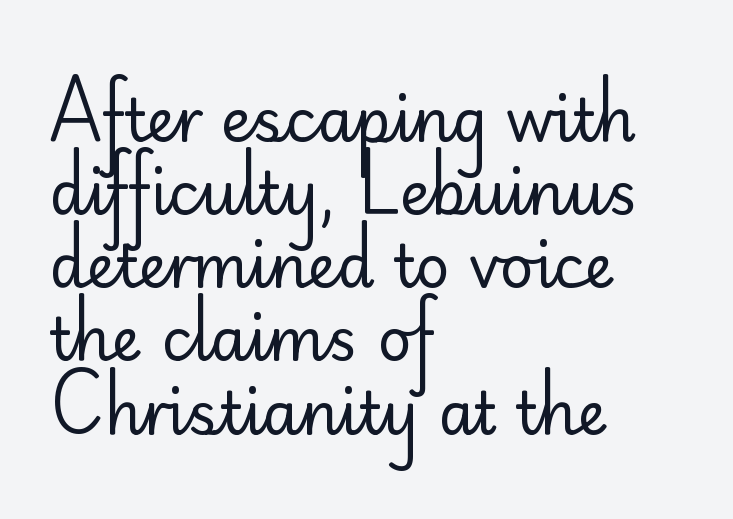
The image shows 59 px regular-weight sans-serif type, upright; set left-aligned, line spacing 1.24x, normal letter spacing, not underlined; low stroke contrast and a small x-height.
